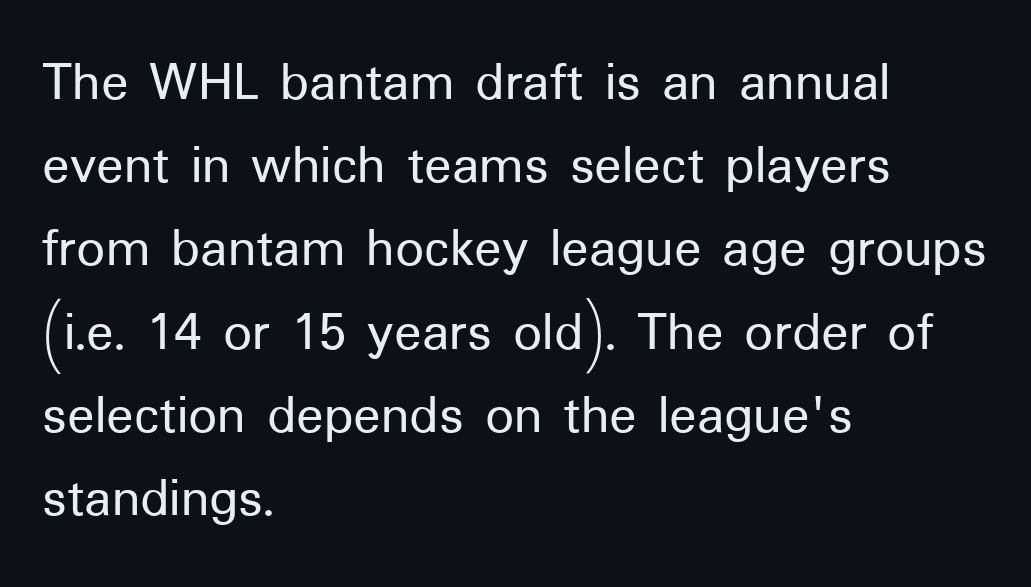
The image shows 57 px sans-serif type, upright; set left-aligned, normal line spacing (1.46x), normal letter spacing, not underlined; low stroke contrast and a medium x-height.
